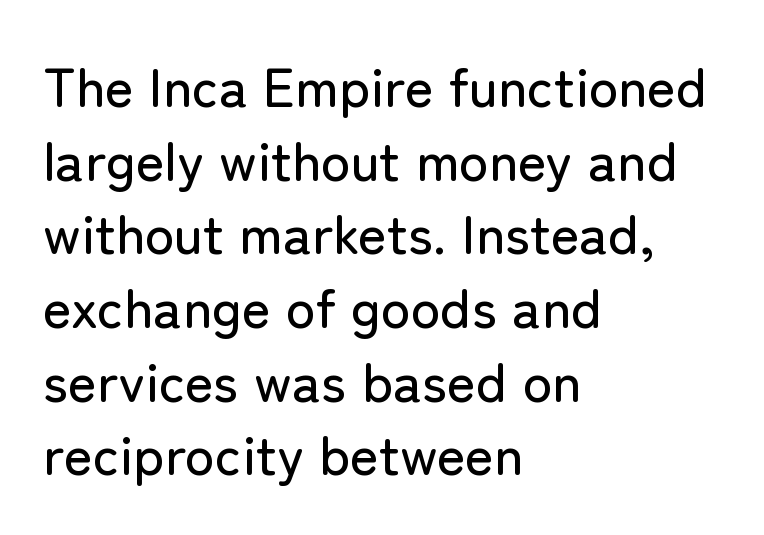
Default kerning and tracking; the words read as compact shapes. The ragged edge is on the right, which tells us the setting is flush left. The rendering shows plain stroke endings on the letterforms — a sans-serif design. The type sits square on the baseline with zero lean.
